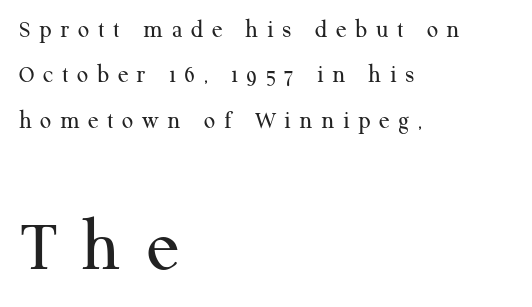
The face used here appears at its bigger size in the lower chunk. This is serif lettering, the kind often seen in printed books. The typesetting does not lean heavy: it is not bold. These lines were composed using upright roman letters. Spacing verdict: proportional, widths tailored to each character.
